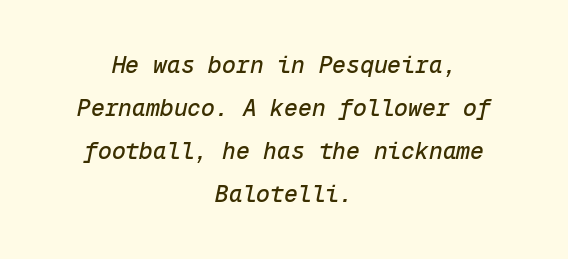
The image shows 23 px text type, italic (leaning right); set centered, line spacing 1.87x, normal letter spacing, not underlined.
